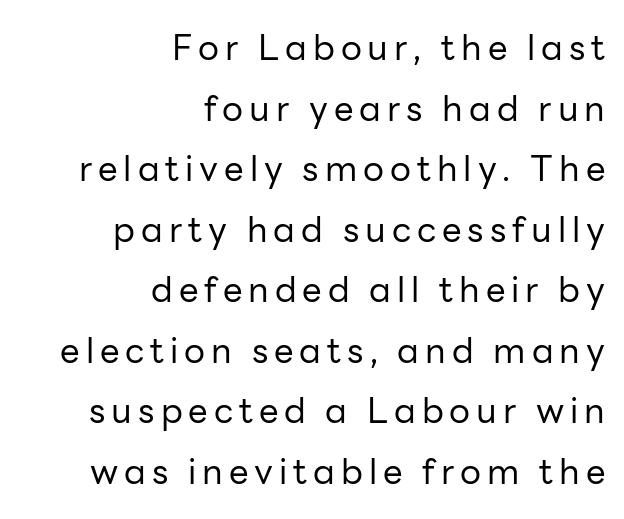
Q: Is the text bold? A: No.
Q: Is the text italic (slanted)? A: No, it is upright.
Q: Is the typeface a serif or a sans-serif typeface? A: Sans-serif.
Q: Is the text underlined? A: No.
Q: How is the paragraph aligned? A: Right-aligned.
Q: Width (condensed, normal, or wide)? A: Normal.
Q: Stroke contrast? A: Low.
Q: x-height? A: Medium.
Q: Monospaced? A: No.
